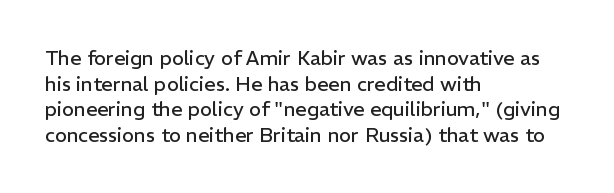
The image shows 20 px text type, upright; set left-aligned, normal line spacing (1.28x), normal letter spacing, not underlined.
